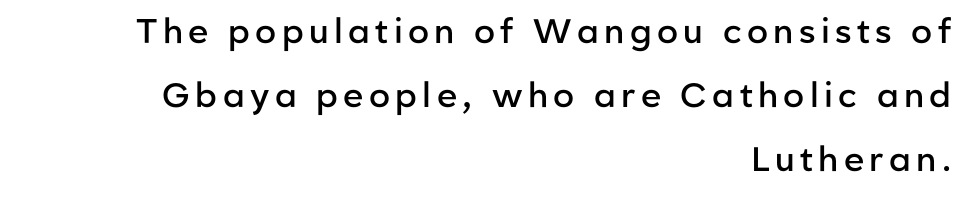
The image shows 34 px semibold sans-serif type, upright; set right-aligned, line spacing 1.88x, not underlined; low stroke contrast and a medium x-height.
